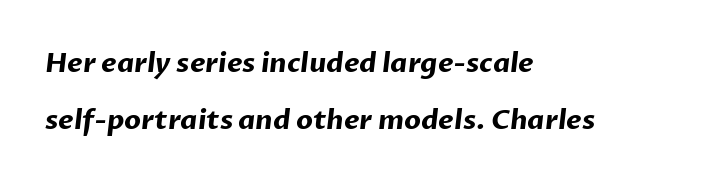
Q: Is the text bold? A: Yes.
Q: Is the text underlined? A: No.
Q: How is the paragraph aligned? A: Left-aligned.
Q: Is the spacing between letters normal or unusually wide? A: Normal.
Q: Is the spacing between lines tight, normal or loose? A: Loose.
